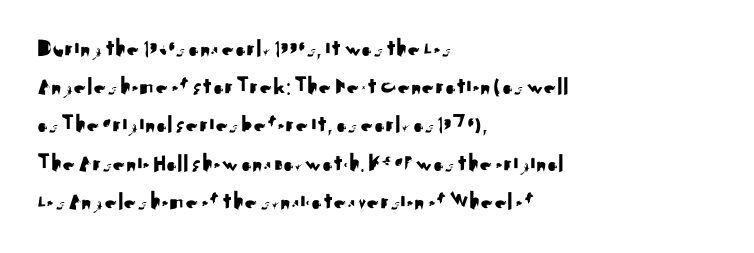
Q: Is the text italic (slanted)? A: No, it is upright.
Q: Is the text underlined? A: No.
Q: How is the paragraph aligned? A: Left-aligned.
Q: Is the spacing between letters normal or unusually wide? A: Normal.
Q: Is the spacing between lines tight, normal or loose? A: Normal.
